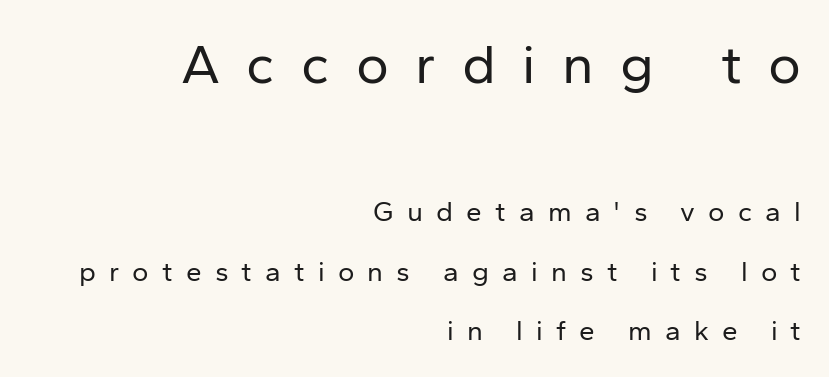
The image shows 56 px regular-weight sans-serif type, upright; set right-aligned, loose line spacing (2.14x), unusually wide letter spacing (+0.47 em), not underlined; the first (top) block is 2.0x larger; low stroke contrast and a medium x-height.
